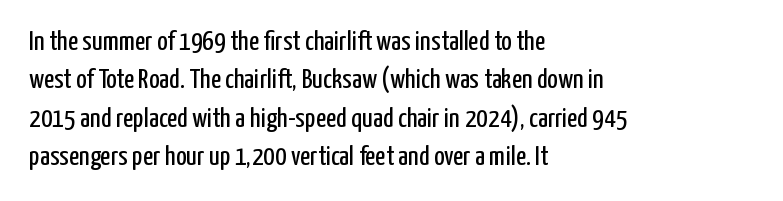
Q: Is the text bold? A: No.
Q: Is the text italic (slanted)? A: No, it is upright.
Q: Is the typeface a serif or a sans-serif typeface? A: Sans-serif.
Q: Is the text underlined? A: No.
Q: How is the paragraph aligned? A: Left-aligned.
Q: Is the spacing between letters normal or unusually wide? A: Normal.
Q: Is the spacing between lines tight, normal or loose? A: Normal.
Q: Width (condensed, normal, or wide)? A: Condensed.
Q: Stroke contrast? A: Low.
Q: x-height? A: Medium.
Q: Monospaced? A: No.
